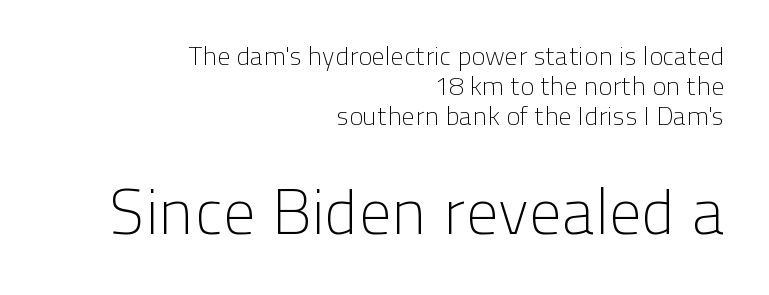
Here the designer chose a conventional face with non-uniform glyph widths. The string is rendered with underlining switched off. Between one letter and the next there's only the usual sliver of space. This is not heavy type; no bold has been used.
